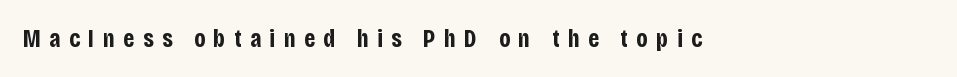
The image shows 25 px bold type, upright; set left-aligned, unusually wide letter spacing (+0.34 em), not underlined.
